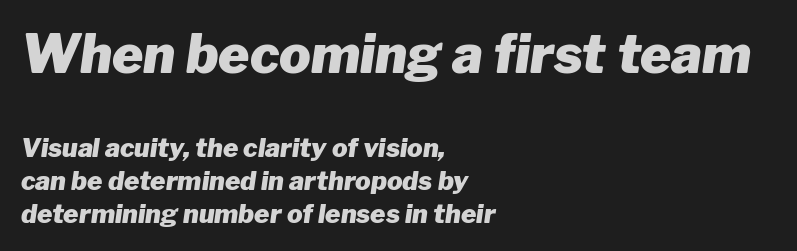
Notice how the stems are inclined rather than vertical — that's the hallmark of italics. The letters sit at their default tracking, neither squeezed nor spread. Line beginnings align vertically; line endings do not. Is this a fixed-width face? No — the glyphs have proportional, varying widths. Whoever set this chose a conventional vertical rhythm.
